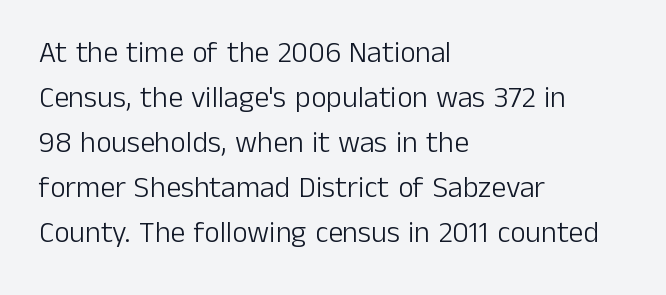
{"serif": "no", "italic": "no", "bold": "no", "weight": "light", "width": "normal", "stroke_contrast": "low", "x_height": "medium", "monospaced": "no", "underline": "no", "align": "left", "line_spacing": "normal", "line_spacing_ratio": 1.5, "letter_spacing": "normal", "letter_spacing_em": 0.0, "glyph_px": 30}
